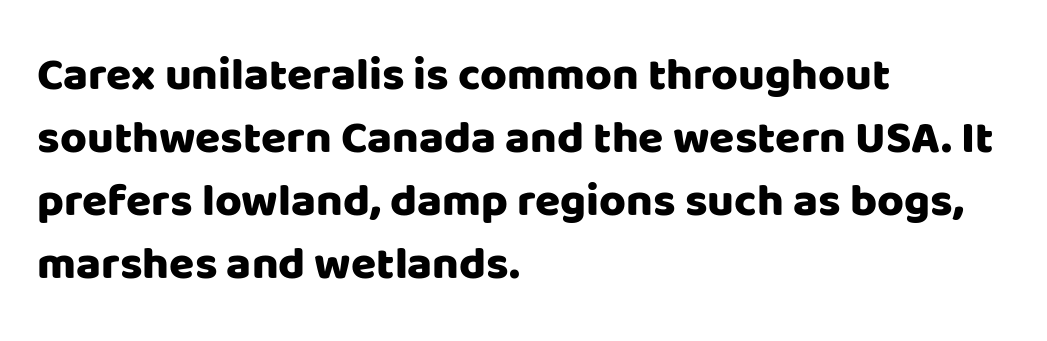
{"serif": "no", "italic": "no", "width": "normal", "stroke_contrast": "low", "x_height": "large", "monospaced": "no", "underline": "no", "align": "left", "line_spacing": "normal", "line_spacing_ratio": 1.37, "letter_spacing": "normal", "letter_spacing_em": 0.0, "glyph_px": 46}
